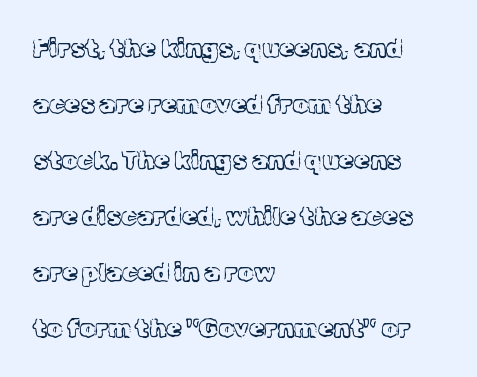
Each row of text sits above clean, open space. Letters have the restrained weight of plain body copy at most. The letters stand upright; this is a roman face. The setting favours the left margin, as ordinary paragraphs usually do.
